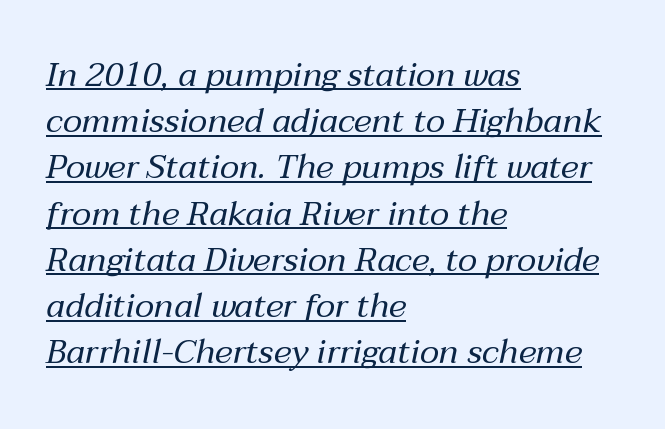
Q: Is the text bold? A: No.
Q: Is the text italic (slanted)? A: Yes, it leans right by about 12 degrees.
Q: Is the text underlined? A: Yes.
Q: How is the paragraph aligned? A: Left-aligned.
Q: Is the spacing between letters normal or unusually wide? A: Normal.
Q: Is the spacing between lines tight, normal or loose? A: Normal.
Q: Width (condensed, normal, or wide)? A: Normal.
Q: Stroke contrast? A: Medium.
Q: x-height? A: Medium.
Q: Monospaced? A: No.
